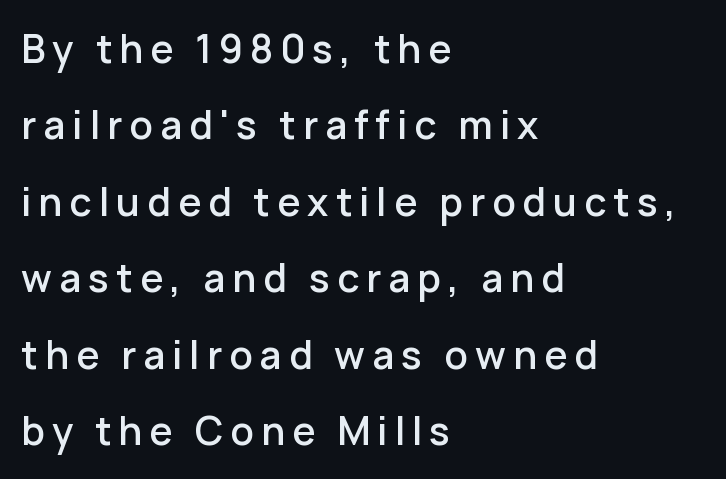
Lines of text with bare space underneath. Note: no serifs on the glyphs. These lines are rendered in a variable-pitch font. Is the block centered? No — it sits flush against the left margin. The typography opts for an upright posture over an oblique one.
